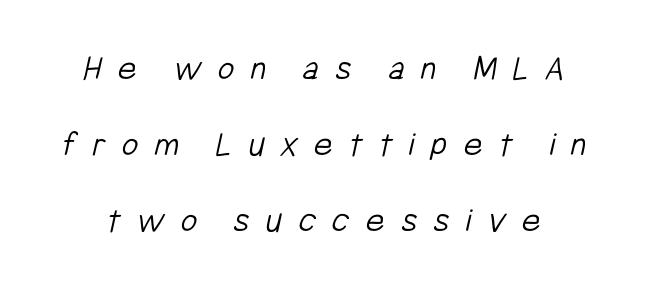
{"serif": "no", "bold": "no", "weight": "light", "width": "condensed", "stroke_contrast": "low", "x_height": "medium", "monospaced": "no", "underline": "no", "line_spacing": "loose", "line_spacing_ratio": 2.11, "letter_spacing": "wide", "letter_spacing_em": 0.45, "glyph_px": 36}
